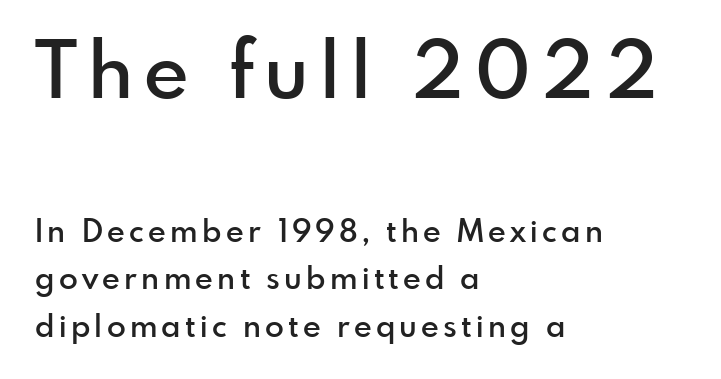
The image shows 78 px semibold sans-serif type, upright; set left-aligned, normal line spacing (1.53x), not underlined; the first (top) block is 2.52x larger; a small x-height.
